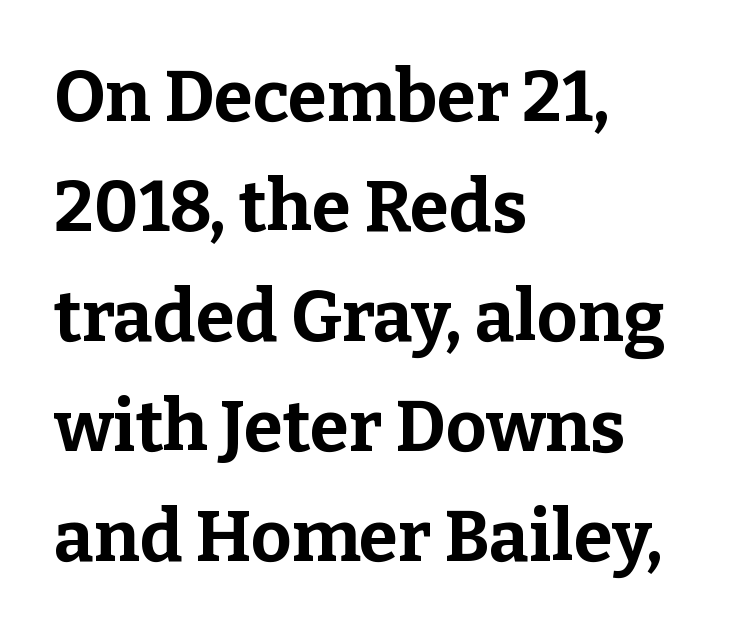
Q: Is the text bold? A: Yes.
Q: Is the text italic (slanted)? A: No, it is upright.
Q: Is the typeface a serif or a sans-serif typeface? A: Serif.
Q: Is the text underlined? A: No.
Q: How is the paragraph aligned? A: Left-aligned.
Q: Is the spacing between letters normal or unusually wide? A: Normal.
Q: Is the spacing between lines tight, normal or loose? A: Normal.
Q: Width (condensed, normal, or wide)? A: Normal.
Q: Stroke contrast? A: Low.
Q: x-height? A: Medium.
Q: Monospaced? A: No.
